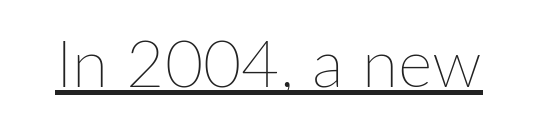
The image shows 66 px thin type, upright; set normal letter spacing, underlined; low stroke contrast and a medium x-height.
